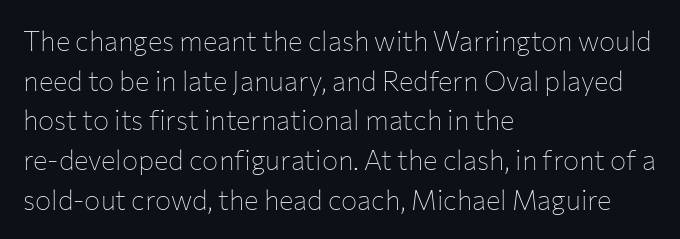
{"italic": "no", "bold": "no", "underline": "no", "align": "left", "line_spacing": "normal", "line_spacing_ratio": 1.47, "letter_spacing": "normal", "letter_spacing_em": 0.0, "glyph_px": 27}
